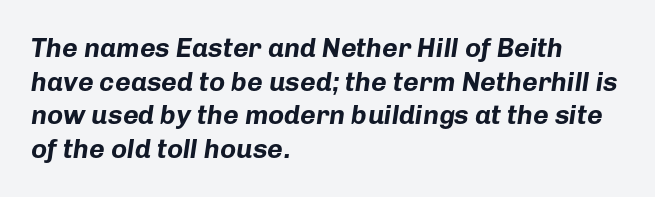
The image shows 27 px bold type, italic (leaning right); set left-aligned, normal line spacing (1.25x), normal letter spacing, not underlined.
